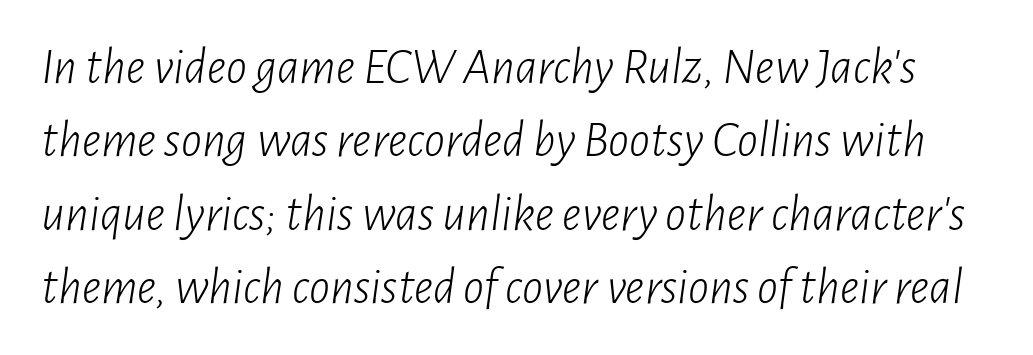
Q: Is the text bold? A: No.
Q: Is the text italic (slanted)? A: Yes, it leans right by about 7 degrees.
Q: Is the text underlined? A: No.
Q: Is the spacing between letters normal or unusually wide? A: Normal.
Q: Is the spacing between lines tight, normal or loose? A: Normal.
Q: Width (condensed, normal, or wide)? A: Condensed.
Q: Stroke contrast? A: Low.
Q: x-height? A: Medium.
Q: Monospaced? A: No.
